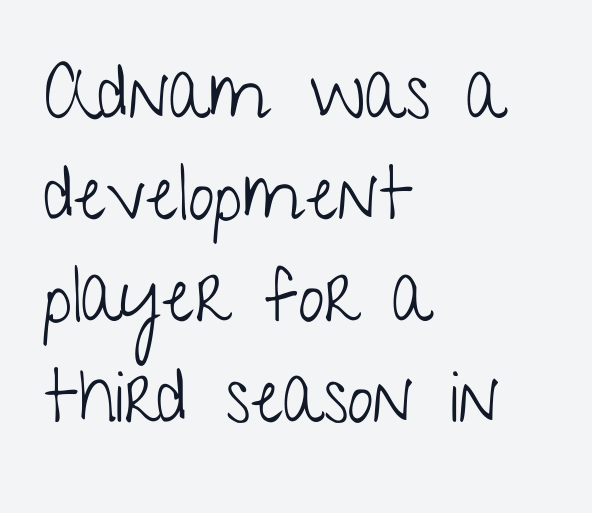
The image shows 74 px light, condensed sans-serif type, upright; set left-aligned, normal line spacing (1.37x), normal letter spacing, not underlined; low stroke contrast and a medium x-height.
